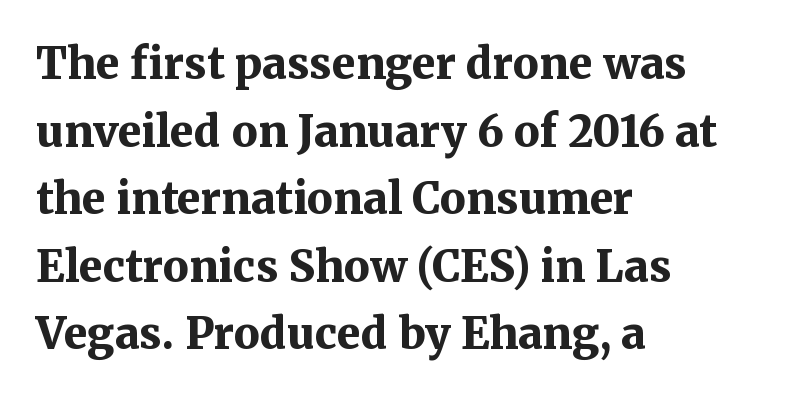
Q: Is the text bold? A: Yes.
Q: Is the text italic (slanted)? A: No, it is upright.
Q: Is the typeface a serif or a sans-serif typeface? A: Serif.
Q: Is the text underlined? A: No.
Q: How is the paragraph aligned? A: Left-aligned.
Q: Is the spacing between letters normal or unusually wide? A: Normal.
Q: Is the spacing between lines tight, normal or loose? A: Normal.
Q: Width (condensed, normal, or wide)? A: Normal.
Q: Stroke contrast? A: Medium.
Q: x-height? A: Medium.
Q: Monospaced? A: No.
